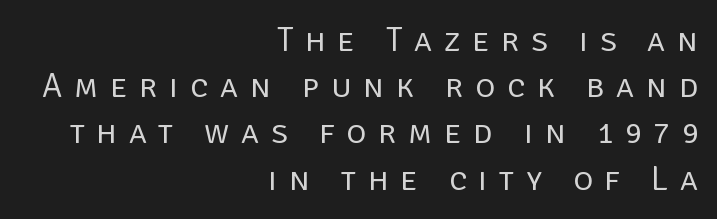
{"serif": "no", "italic": "no", "bold": "no", "weight": "regular", "width": "normal", "stroke_contrast": "low", "x_height": "large", "monospaced": "no", "underline": "no", "align": "right", "line_spacing": "normal", "line_spacing_ratio": 1.36, "letter_spacing": "wide", "letter_spacing_em": 0.35, "glyph_px": 34}
